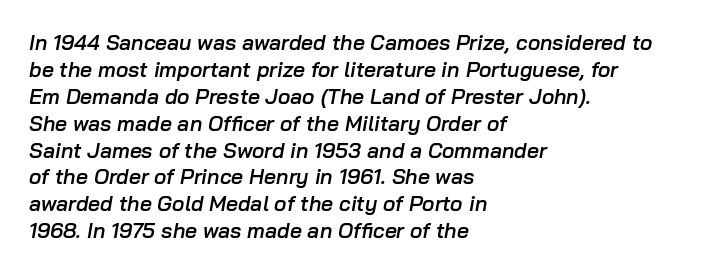
{"italic": "yes", "lean": "right", "slant_degrees": 10, "bold": "semi", "underline": "no", "align": "left", "line_spacing": "normal", "line_spacing_ratio": 1.28, "letter_spacing": "normal", "letter_spacing_em": 0.0, "glyph_px": 21}
